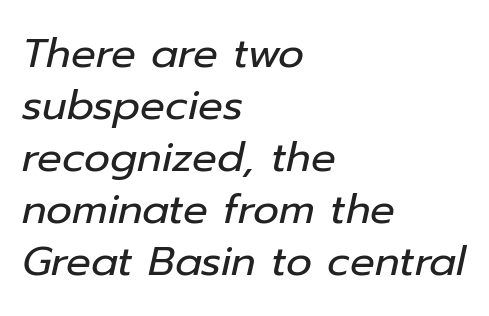
The image shows 41 px regular-weight type, italic (leaning right); set left-aligned, normal line spacing (1.27x), normal letter spacing, not underlined; low stroke contrast and a medium x-height.
